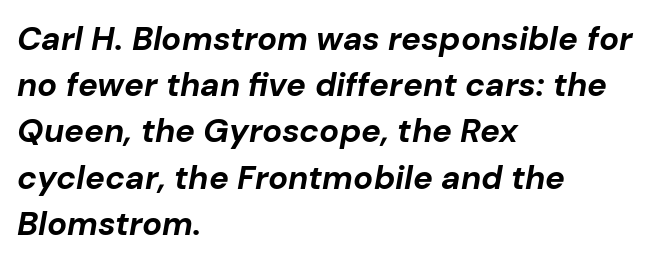
The image shows 33 px bold type, italic (leaning right); set left-aligned, normal line spacing (1.4x), normal letter spacing, not underlined; low stroke contrast and a medium x-height.
